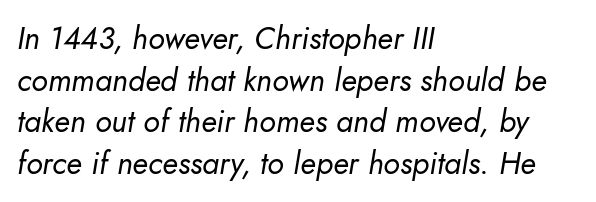
The image shows 31 px regular-weight type, italic (leaning right); set left-aligned, normal line spacing (1.34x), normal letter spacing, not underlined; low stroke contrast and a small x-height.
